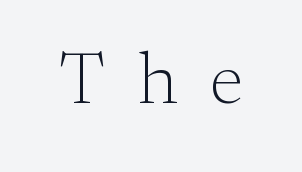
Q: Is the text bold? A: No.
Q: Is the text italic (slanted)? A: No, it is upright.
Q: Is the typeface a serif or a sans-serif typeface? A: Serif.
Q: Is the text underlined? A: No.
Q: Is the spacing between letters normal or unusually wide? A: Unusually wide.
Q: Width (condensed, normal, or wide)? A: Normal.
Q: Stroke contrast? A: Medium.
Q: x-height? A: Small.
Q: Monospaced? A: No.
